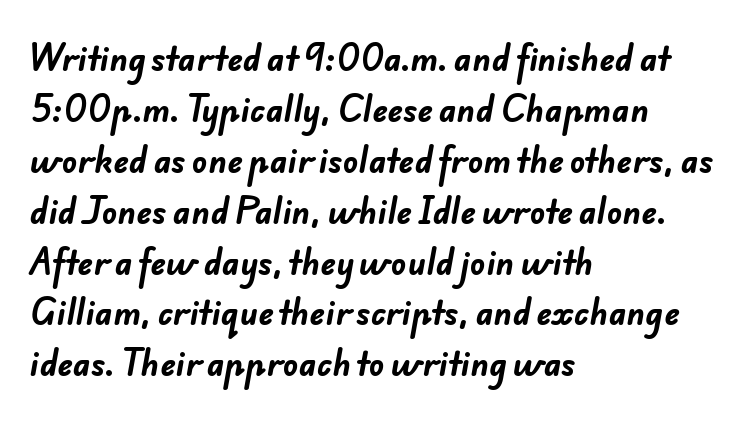
Typesetter's note: full bold, strokes at maximum text heaviness. Standard letterfit; no display-style spreading of the glyphs. Examine the stroke ends and you'll find no serifs. Proportional: the letters do not fall into vertical columns.
